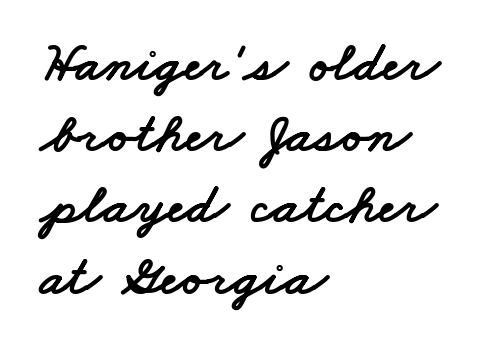
The image shows 57 px wide sans-serif type; set left-aligned, normal line spacing (1.25x), normal letter spacing, not underlined; low stroke contrast and a small x-height.
